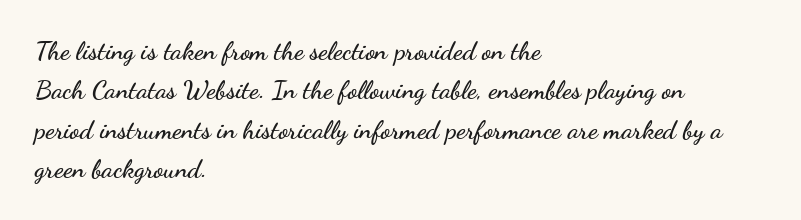
The image shows 26 px text type; set left-aligned, normal line spacing (1.51x), normal letter spacing, not underlined.
